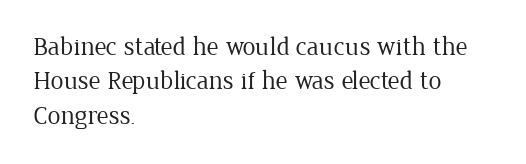
Q: Is the text bold? A: No.
Q: Is the text italic (slanted)? A: No, it is upright.
Q: Is the text underlined? A: No.
Q: How is the paragraph aligned? A: Left-aligned.
Q: Is the spacing between letters normal or unusually wide? A: Normal.
Q: Is the spacing between lines tight, normal or loose? A: Normal.
